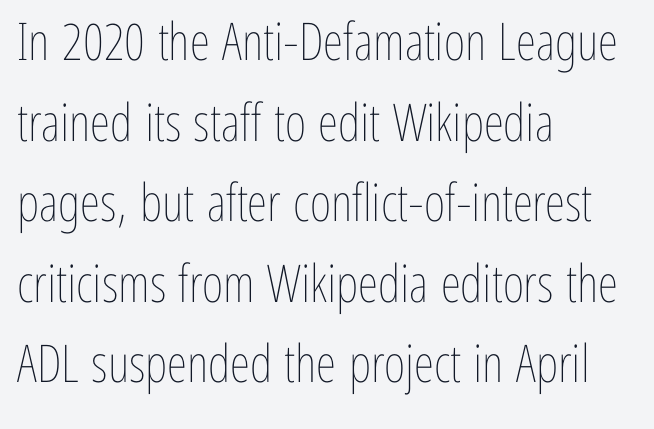
{"italic": "no", "bold": "no", "weight": "thin", "width": "condensed", "stroke_contrast": "low", "x_height": "medium", "monospaced": "no", "underline": "no", "align": "left", "line_spacing": "normal", "line_spacing_ratio": 1.55, "letter_spacing": "normal", "letter_spacing_em": 0.0, "glyph_px": 52}
